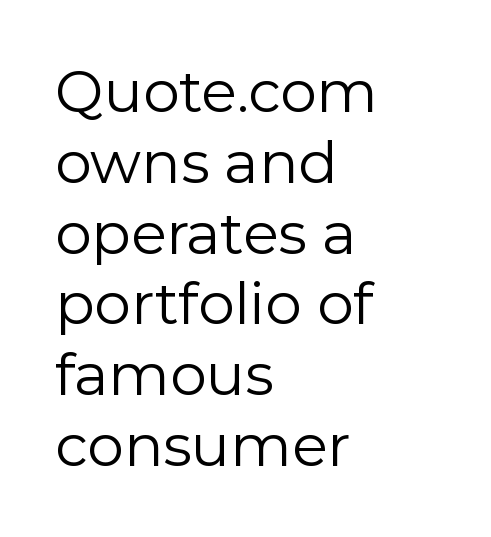
Lines of text with bare space underneath. Check where the strokes stop: nothing finishes them off — pure sans. These lines are rendered in a variable-pitch font. Stems and bowls with no extra thickness — not bold. The specimen reads as upright at a glance. Each line starts at the same left margin while the right side varies.
